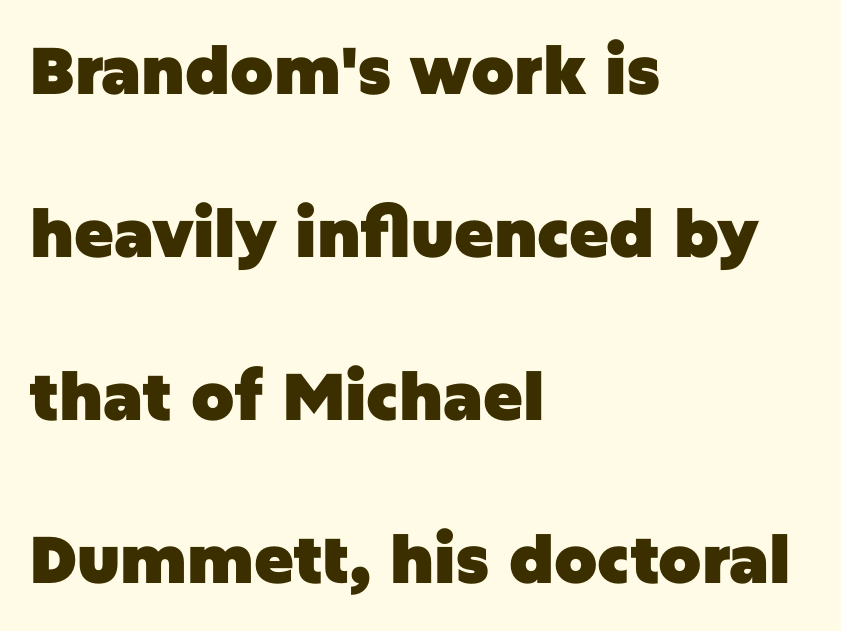
The image shows 66 px heavy sans-serif type, upright; set left-aligned, loose line spacing (2.47x), normal letter spacing, not underlined; low stroke contrast and a large x-height.
